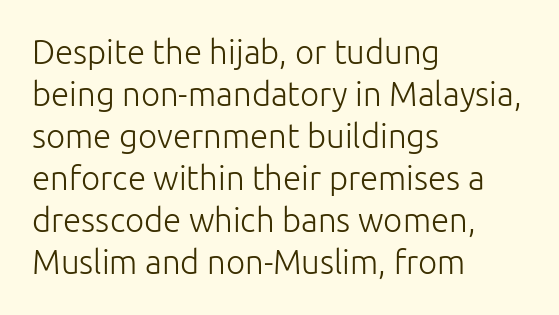
Type style note: lacks serifs. Evenly set lines give the paragraph a standard silhouette. The string is rendered with underlining switched off. Does extra space separate the letters? No, they use regular spacing. In CSS terms this would be text-align: left. Ascenders rise straight up at ninety degrees.
